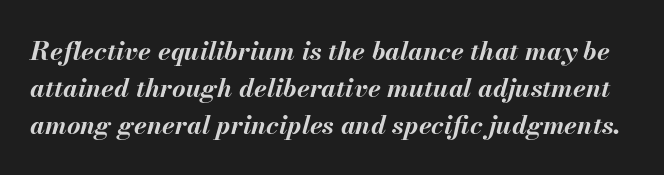
The lettering tilts uniformly, giving the passage an italic look. Nobody drew a line under any word here. Notice how descenders clear the ascenders below comfortably — that's standard leading. Letter spacing: default. A dark, heavy texture on the line: the type is bold.
